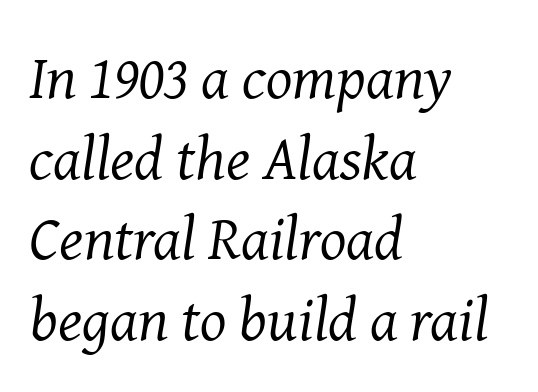
The image shows 62 px regular-weight serif type, italic (leaning right); set left-aligned, normal line spacing (1.3x), normal letter spacing, not underlined; medium stroke contrast and a medium x-height.
